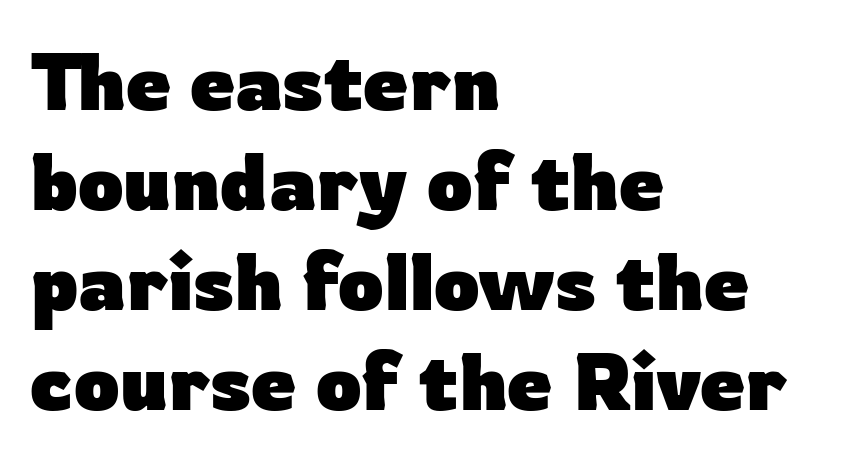
The image shows 80 px heavy sans-serif type, upright; set left-aligned, normal line spacing (1.25x), normal letter spacing, not underlined; low stroke contrast and a medium x-height.
